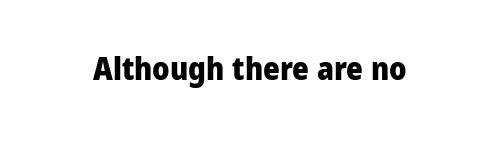
{"serif": "no", "italic": "no", "bold": "yes", "weight": "heavy", "width": "normal", "stroke_contrast": "low", "x_height": "medium", "monospaced": "no", "underline": "no", "letter_spacing": "normal", "letter_spacing_em": 0.0, "glyph_px": 32}
